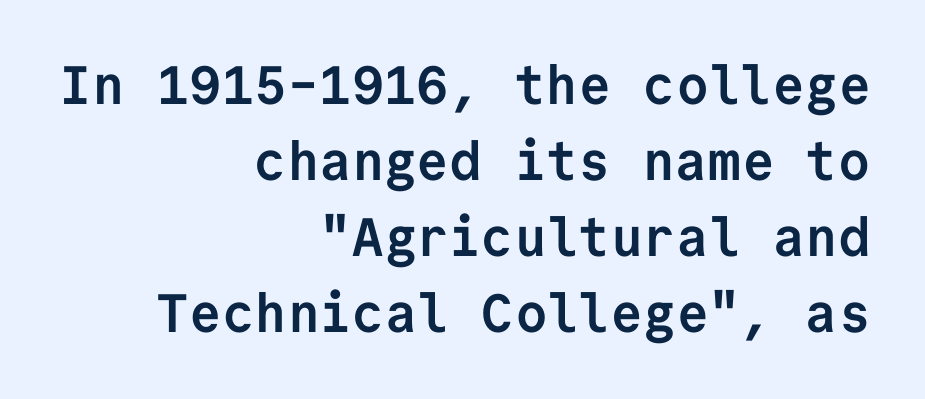
{"serif": "no", "italic": "no", "bold": "yes", "weight": "semibold", "width": "normal", "stroke_contrast": "low", "x_height": "medium", "monospaced": "yes", "underline": "no", "align": "right", "line_spacing": "normal", "line_spacing_ratio": 1.41, "letter_spacing": "normal", "letter_spacing_em": 0.0, "glyph_px": 54}
